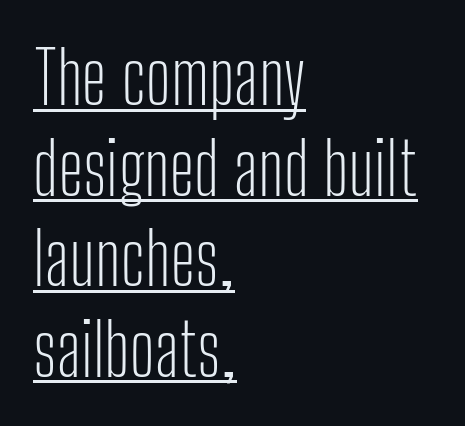
Q: Is the text bold? A: No.
Q: Is the text italic (slanted)? A: No, it is upright.
Q: Is the typeface a serif or a sans-serif typeface? A: Sans-serif.
Q: Is the text underlined? A: Yes.
Q: How is the paragraph aligned? A: Left-aligned.
Q: Is the spacing between letters normal or unusually wide? A: Normal.
Q: Width (condensed, normal, or wide)? A: Condensed.
Q: Stroke contrast? A: Low.
Q: x-height? A: Medium.
Q: Monospaced? A: No.
